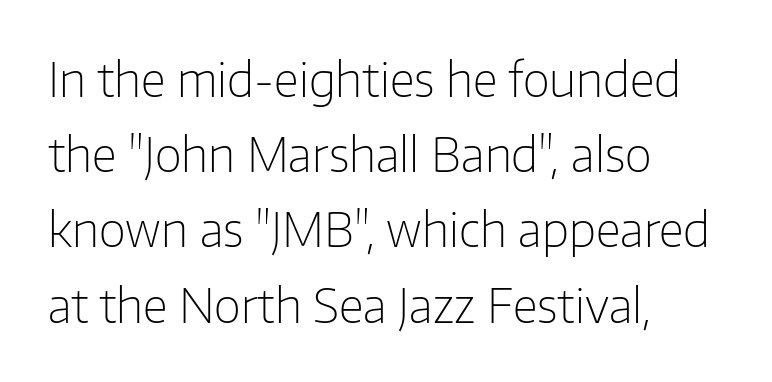
Q: Is the text bold? A: No.
Q: Is the text italic (slanted)? A: No, it is upright.
Q: Is the typeface a serif or a sans-serif typeface? A: Sans-serif.
Q: Is the text underlined? A: No.
Q: How is the paragraph aligned? A: Left-aligned.
Q: Is the spacing between letters normal or unusually wide? A: Normal.
Q: Is the spacing between lines tight, normal or loose? A: Normal.
Q: Width (condensed, normal, or wide)? A: Normal.
Q: Stroke contrast? A: Low.
Q: x-height? A: Medium.
Q: Monospaced? A: No.
